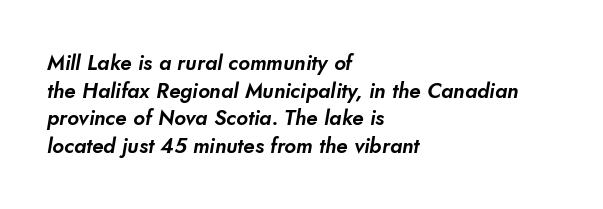
{"underline": "no", "align": "left", "line_spacing": "normal", "line_spacing_ratio": 1.32, "letter_spacing": "normal", "letter_spacing_em": 0.0, "glyph_px": 21}
